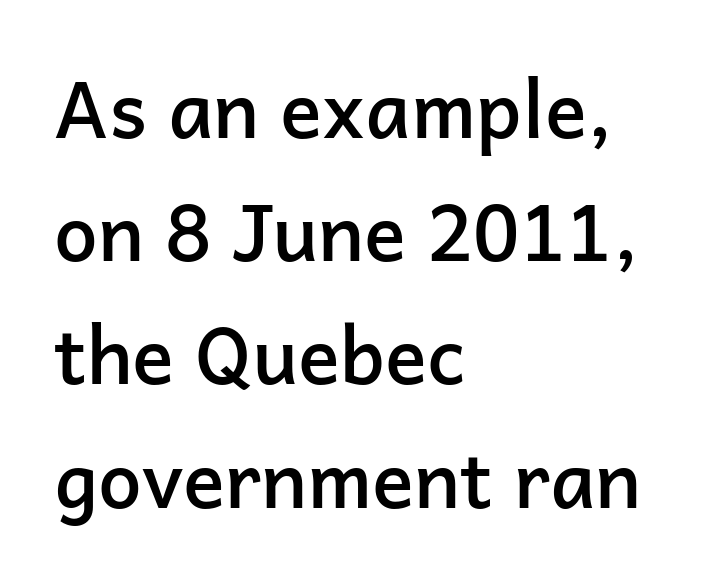
The glyphs in this specimen are sans serif. A typesetter would call this proportional, since set widths differ per character. Is there much room between lines? A standard amount, neither cramped nor airy. The space beneath each line is pristine and unruled. The rendering uses a semibold face; strokes are thickened but not to full bold. A student would call this left alignment; a typographer would say flush left, rag right.
